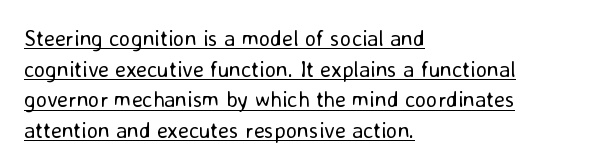
The image shows 22 px text type, upright; set left-aligned, normal line spacing (1.39x), normal letter spacing, underlined.
